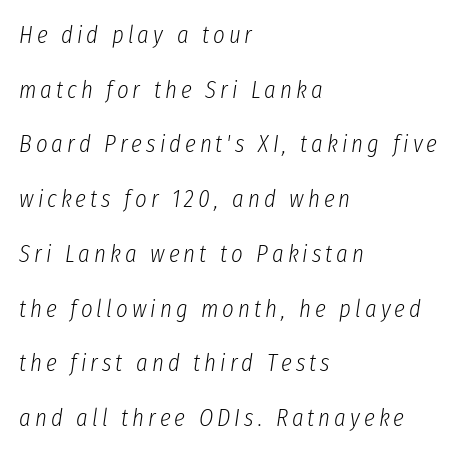
Q: Is the text bold? A: No.
Q: Is the text italic (slanted)? A: Yes, it leans right by about 8 degrees.
Q: Is the text underlined? A: No.
Q: How is the paragraph aligned? A: Left-aligned.
Q: Is the spacing between lines tight, normal or loose? A: Loose.
